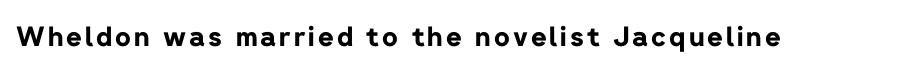
The lettering holds an erect, upright posture throughout. Check the space under the baseline: it is left empty. Does the weight exceed regular? Yes, all the way to bold.
